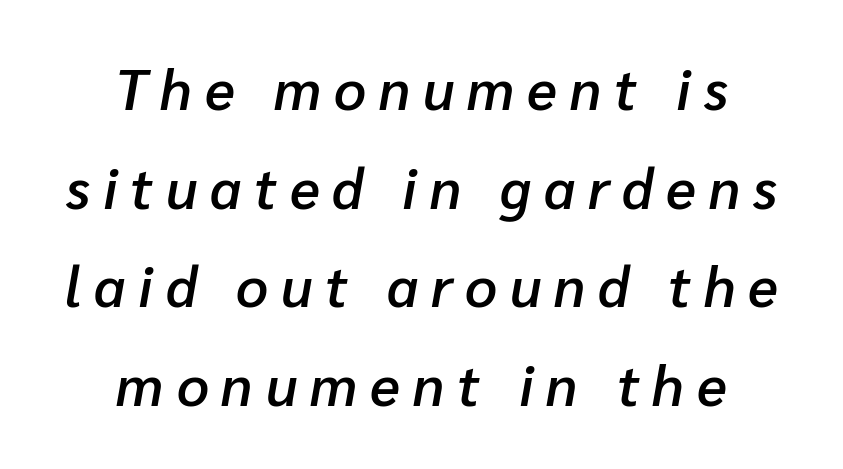
The image shows 56 px semibold type, italic (leaning right); set centered, line spacing 1.76x, unusually wide letter spacing (+0.23 em), not underlined; low stroke contrast and a medium x-height.
